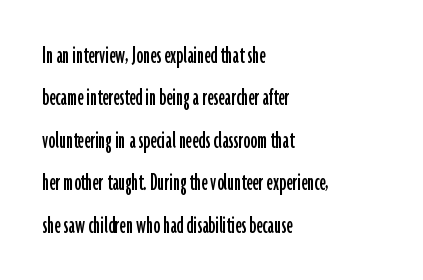
{"italic": "no", "underline": "no", "align": "left", "line_spacing": "normal", "line_spacing_ratio": 1.57, "letter_spacing": "normal", "letter_spacing_em": 0.0, "glyph_px": 27}
